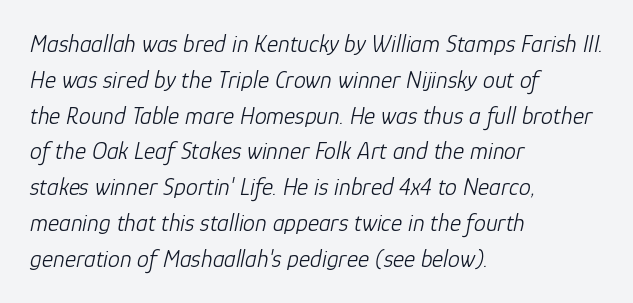
Q: Is the text bold? A: No.
Q: Is the text italic (slanted)? A: Yes, it leans right by about 12 degrees.
Q: Is the text underlined? A: No.
Q: How is the paragraph aligned? A: Left-aligned.
Q: Is the spacing between letters normal or unusually wide? A: Normal.
Q: Is the spacing between lines tight, normal or loose? A: Normal.
